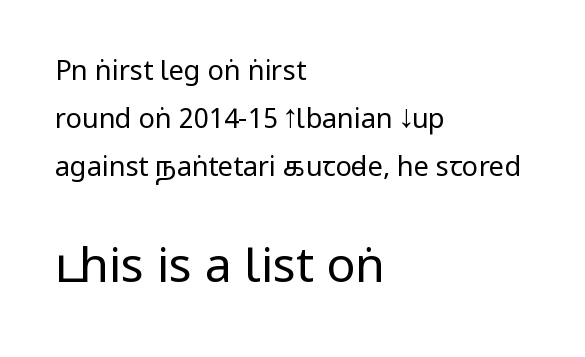
{"serif": "no", "italic": "no", "bold": "no", "weight": "regular", "width": "condensed", "stroke_contrast": "low", "x_height": "large", "monospaced": "no", "underline": "no", "align": "left", "line_spacing_ratio": 1.77, "letter_spacing": "normal", "letter_spacing_em": 0.0, "larger_block": "second", "size_ratio": 1.78, "glyph_px": 48}
